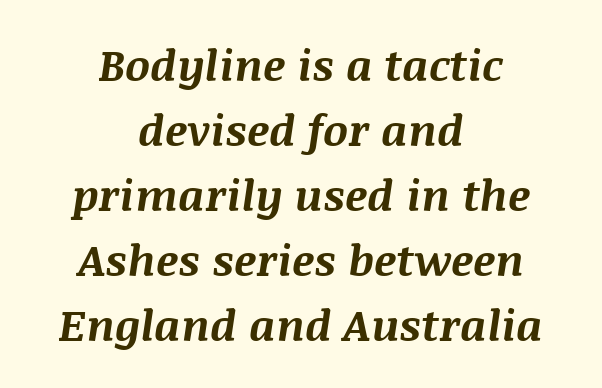
The image shows 44 px bold type, italic (leaning right); set centered, normal line spacing (1.48x), normal letter spacing, not underlined; medium stroke contrast and a large x-height.
